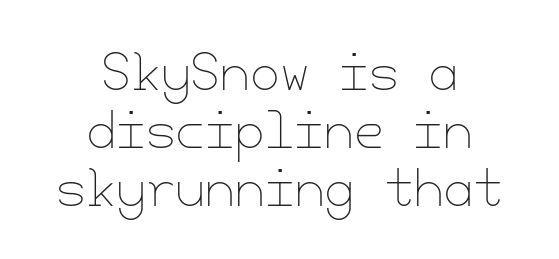
Has an underline been added? It has not. There is no visible air inserted between adjacent glyphs. One-word summary of the alignment: center. Bold? No — there's no thickening of the strokes.
